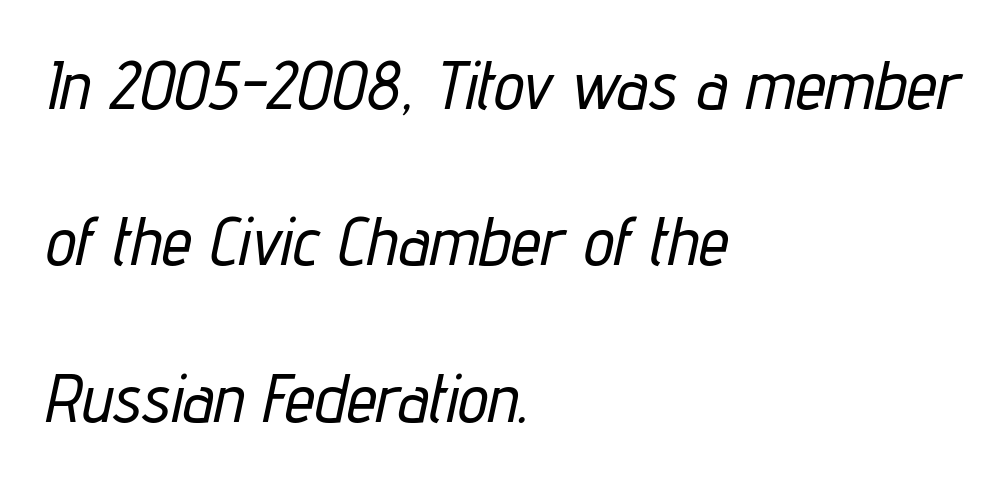
Look at the tracking — it's just the regular setting, nothing added. The paragraph has a hard left edge and a soft right edge. Each letter keeps its own natural width here, so spacing adapts to shape. The typography opts for an oblique posture over an upright one. Only glyphs here, with clear space below each row.
